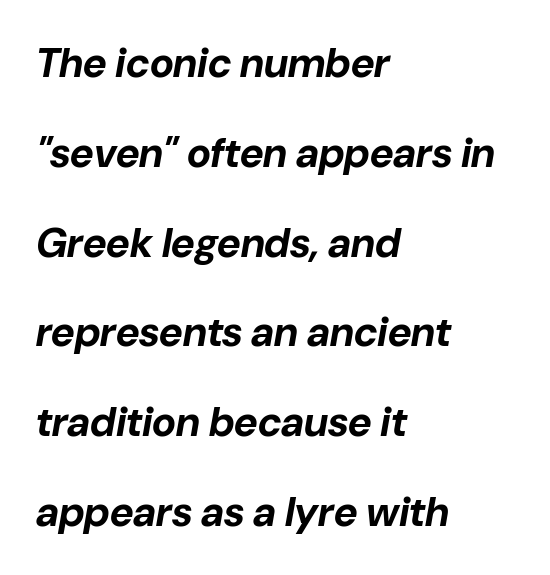
The image shows 41 px bold type, italic (leaning right); set left-aligned, loose line spacing (2.19x), normal letter spacing, not underlined; low stroke contrast and a medium x-height.
